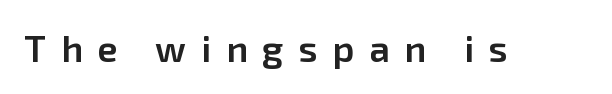
Only glyphs here, with clear space below each row. The passage shown is semibold, sitting just below true bold. Do the letters lean? They stand straight. Character widths vary here, with narrow letters taking less room than wide ones. The tracking jumps out immediately: characters are airy and widely separated.
